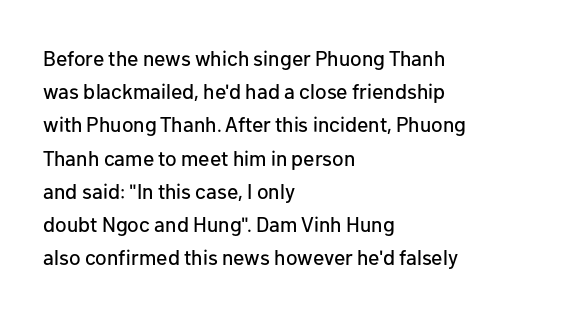
The tracking reads as untouched default to a designer's eye. Anything drawn beneath the words? Only blank space. Leading: standard. The lettering holds an erect, upright posture throughout.
